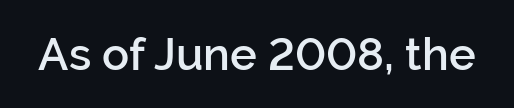
The type is set solid horizontally, with unmodified tracking. Each letter keeps its own natural width here, so spacing adapts to shape. Nope, not italic — everything's standing straight. This is moderately heavy type, rendered in semibold.
